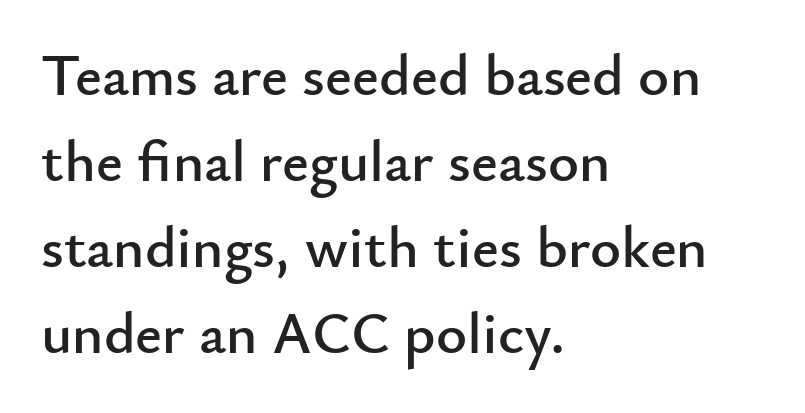
The foot of each line stays bare and open. This is sans-serif lettering, the kind often seen on screens and signage. The setting favours the left margin, as ordinary paragraphs usually do. These lines are rendered in a variable-pitch font.
